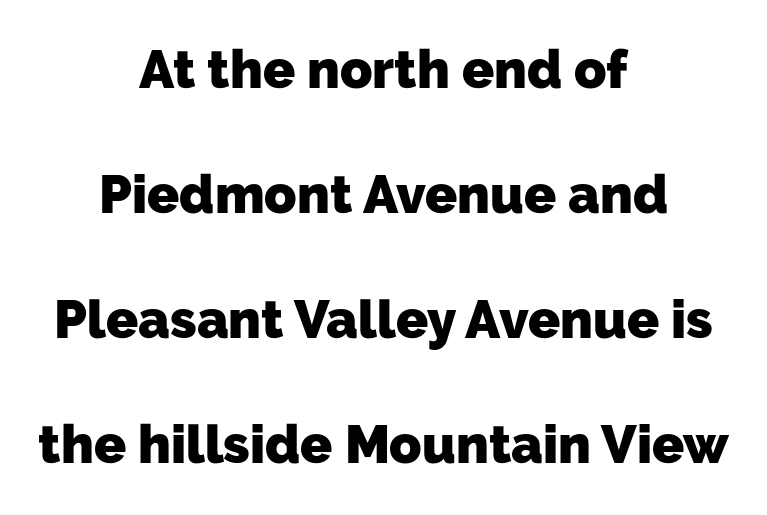
The rendering uses a bold face; every stroke is thick and dark. Inter-character spacing is left at the font's built-in metrics. Regarding serifs, this sample does without them. The text block is weighted toward neither margin, spreading evenly from the middle. If you measured baseline to baseline, you'd find a long distance. Only glyphs here, with clear space below each row.
